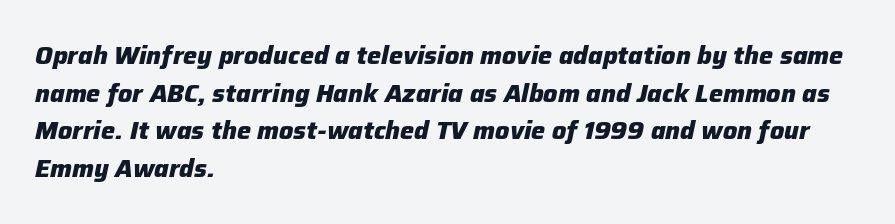
The image shows 25 px bold type, italic (leaning right); set left-aligned, normal line spacing (1.51x), normal letter spacing, not underlined.
